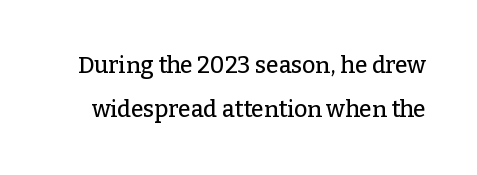
Quick note: not italic, upright. The lines are spread far apart with generous leading. Standard letterfit; no display-style spreading of the glyphs. Each row of text sits above clean, open space.
